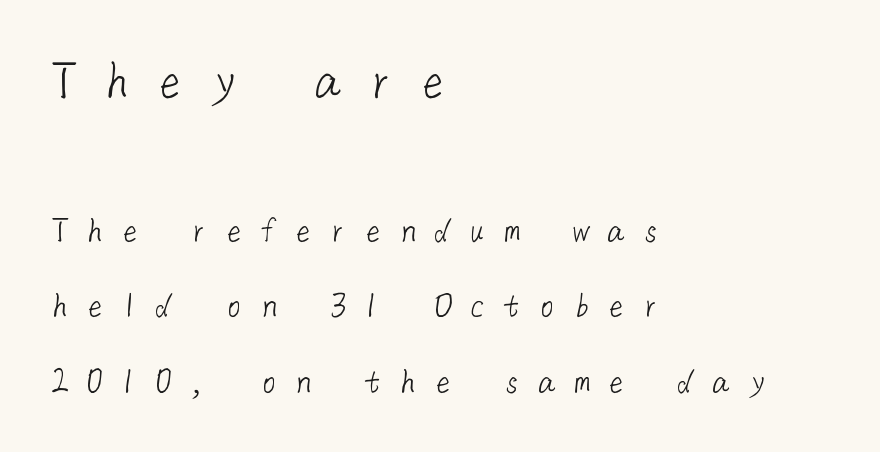
{"serif": "no", "bold": "no", "weight": "light", "width": "normal", "stroke_contrast": "low", "x_height": "medium", "underline": "no", "align": "left", "line_spacing": "loose", "line_spacing_ratio": 2.05, "letter_spacing": "wide", "letter_spacing_em": 0.44, "larger_block": "first", "size_ratio": 1.51, "glyph_px": 56}
